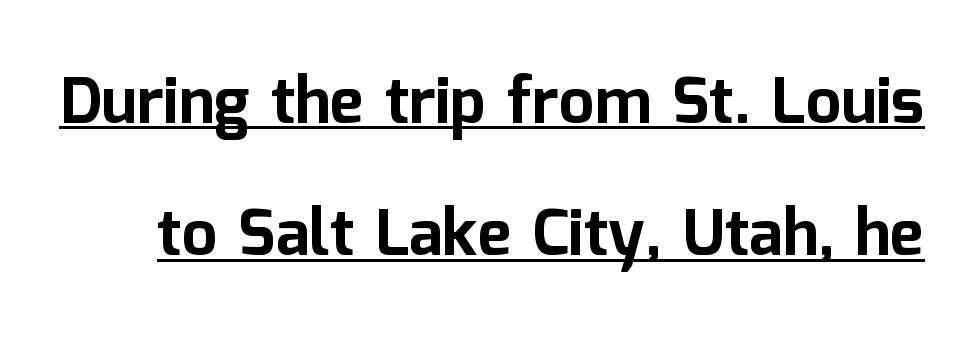
{"serif": "no", "italic": "no", "bold": "yes", "weight": "bold", "width": "normal", "stroke_contrast": "low", "x_height": "medium", "monospaced": "no", "underline": "yes", "line_spacing": "loose", "line_spacing_ratio": 2.07, "letter_spacing": "normal", "letter_spacing_em": 0.0, "glyph_px": 64}
